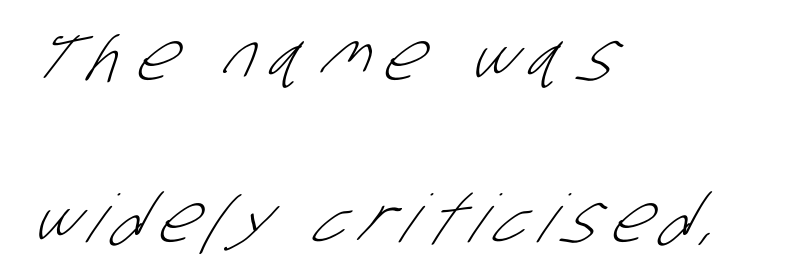
The lines are spread far apart with generous leading. How are the letters spaced? Widely, with obvious added tracking. The space directly below the letters is spotless. Observe the absence of serifs on each vertical stroke in this sample. Compared with a centered layout, this one pins lines to the left instead. Weight: in the light-to-regular range.
